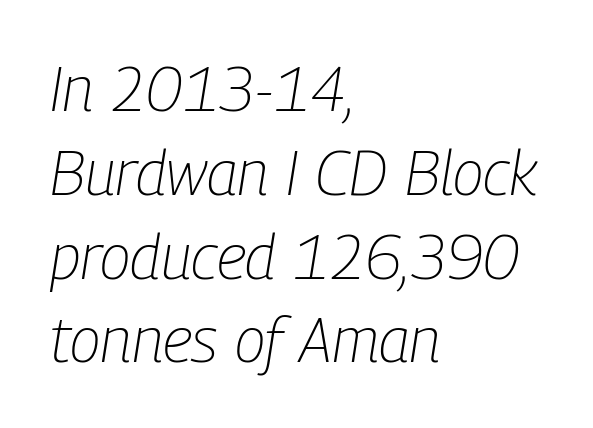
Tall strokes in this sample are angled rather than plumb. Notice how the passage keeps a crisp vertical edge on the left only. Stroke thickness stays within the range of a standard reading face or lighter. Plain, unruled lines of type. Here the glyphs are tracked normally, forming tight word shapes. The face used here is proportionally spaced, like ordinary book or web type.
